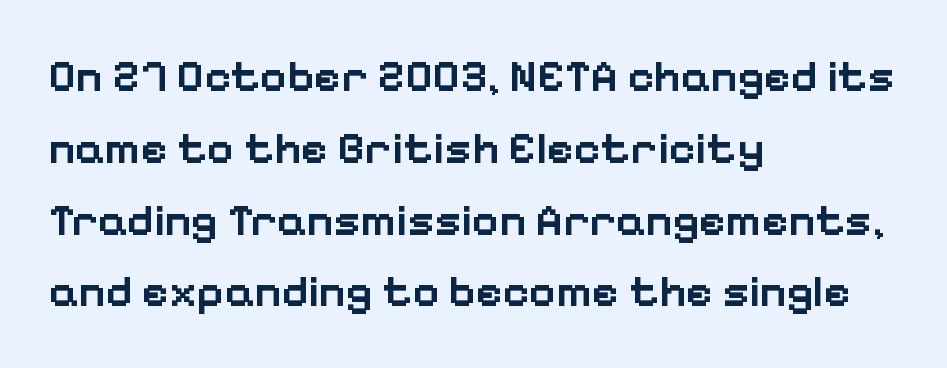
Horizontal bands of white between lines are of average thickness. No word sits above an underline. Leftover space on each line is placed entirely after the last word. The letters carry no serifs — their stems end cleanly without finishing strokes. The typesetting leans somewhat heavy: a semibold. Here the glyphs are tracked normally, forming tight word shapes.
